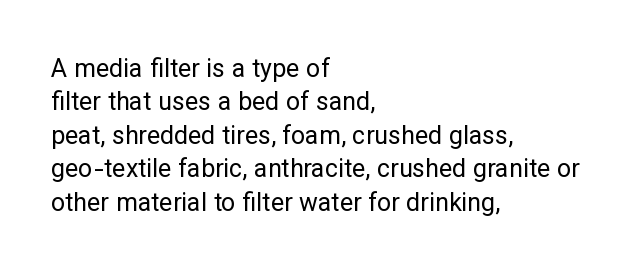
Q: Is the text bold? A: No.
Q: Is the text italic (slanted)? A: No, it is upright.
Q: Is the text underlined? A: No.
Q: How is the paragraph aligned? A: Left-aligned.
Q: Is the spacing between letters normal or unusually wide? A: Normal.
Q: Is the spacing between lines tight, normal or loose? A: Normal.
